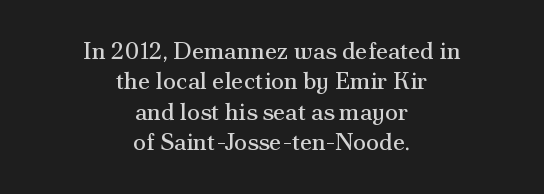
The image shows 24 px text type, upright; set centered, normal line spacing (1.27x), normal letter spacing, not underlined.
